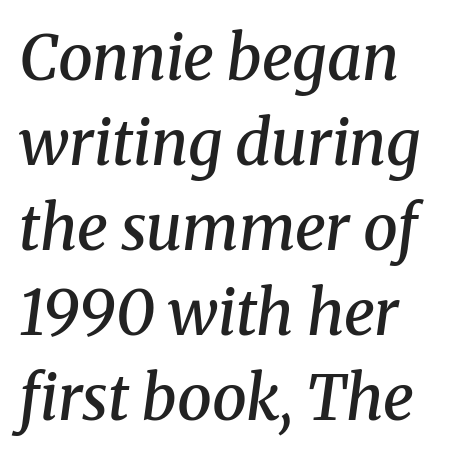
You could not count columns in this text — the font is proportionally spaced. Bare-footed words on every line. The font's italic variant was chosen for this text. In CSS terms this would be text-align: left. Leading matches the norm, producing a regular column. Look at the stroke-to-counter ratio: somewhat heavy, a semibold.
